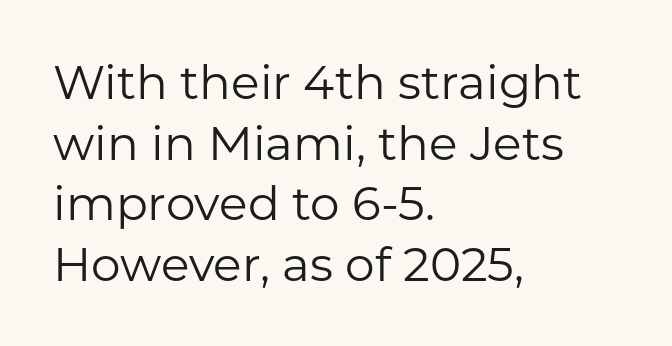
The image shows 47 px regular-weight sans-serif type, upright; set left-aligned, normal line spacing (1.29x), normal letter spacing, not underlined; low stroke contrast and a medium x-height.
